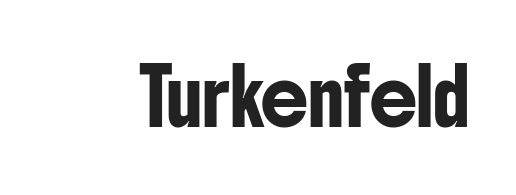
The image shows 53 px condensed sans-serif type, upright; set normal letter spacing, not underlined; low stroke contrast and a medium x-height.
